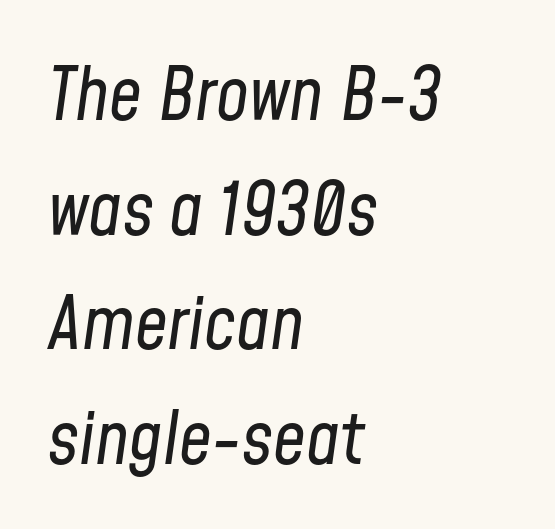
The image shows 73 px regular-weight, condensed type, italic (leaning right); set left-aligned, normal line spacing (1.57x), normal letter spacing, not underlined; low stroke contrast and a medium x-height.
